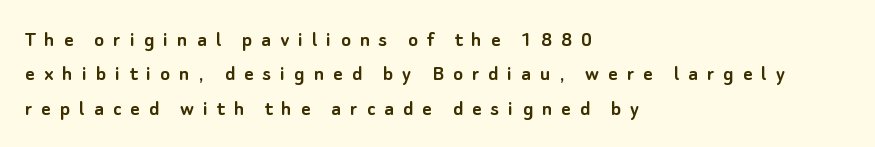
{"italic": "no", "underline": "no", "align": "left", "line_spacing": "normal", "line_spacing_ratio": 1.5, "letter_spacing": "wide", "letter_spacing_em": 0.39, "glyph_px": 23}
